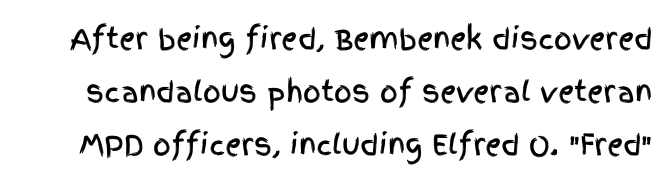
Q: Is the text italic (slanted)? A: No, it is upright.
Q: Is the typeface a serif or a sans-serif typeface? A: Sans-serif.
Q: Is the text underlined? A: No.
Q: Is the spacing between letters normal or unusually wide? A: Normal.
Q: Is the spacing between lines tight, normal or loose? A: Loose.
Q: Width (condensed, normal, or wide)? A: Condensed.
Q: x-height? A: Large.
Q: Monospaced? A: No.
